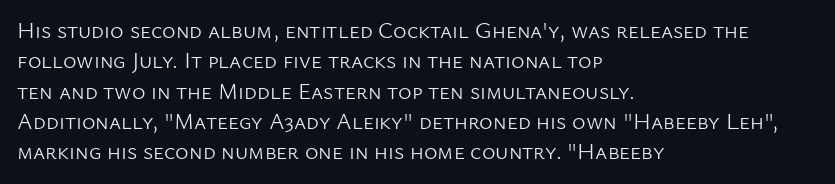
{"italic": "no", "bold": "no", "underline": "no", "align": "left", "line_spacing": "normal", "line_spacing_ratio": 1.32, "letter_spacing": "normal", "letter_spacing_em": 0.0, "glyph_px": 23}
